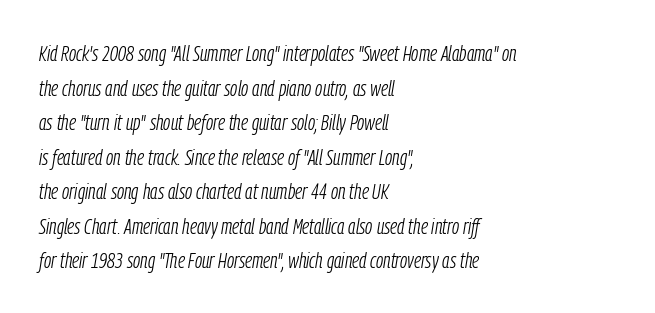
The image shows 22 px text type, italic (leaning right); set left-aligned, normal line spacing (1.57x), normal letter spacing, not underlined.
